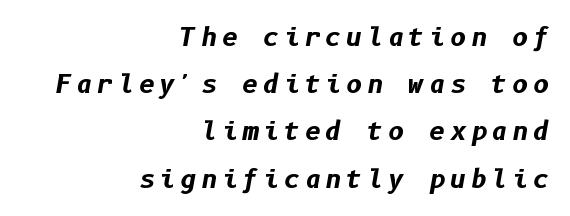
These lines carry a lot of weight — the face is fully bold. Underline: absent. Is the type slanted? Yes — the strokes lean at a clear angle. One-word summary of the alignment: right.
